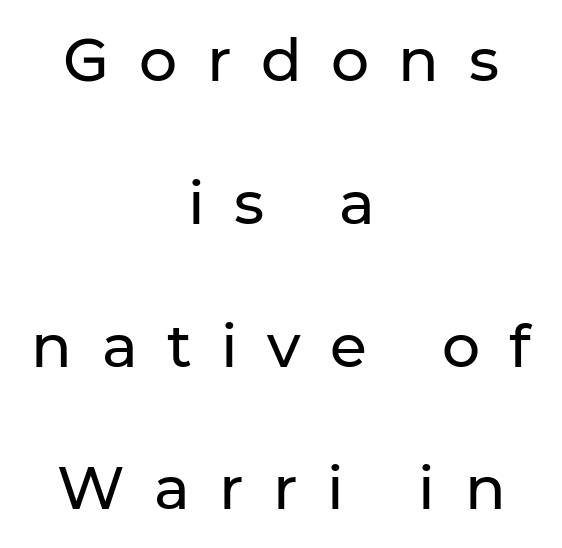
Q: Is the text italic (slanted)? A: No, it is upright.
Q: Is the typeface a serif or a sans-serif typeface? A: Sans-serif.
Q: Is the text underlined? A: No.
Q: How is the paragraph aligned? A: Centered.
Q: Is the spacing between letters normal or unusually wide? A: Unusually wide.
Q: Is the spacing between lines tight, normal or loose? A: Loose.
Q: Width (condensed, normal, or wide)? A: Normal.
Q: Stroke contrast? A: Low.
Q: x-height? A: Medium.
Q: Monospaced? A: No.
